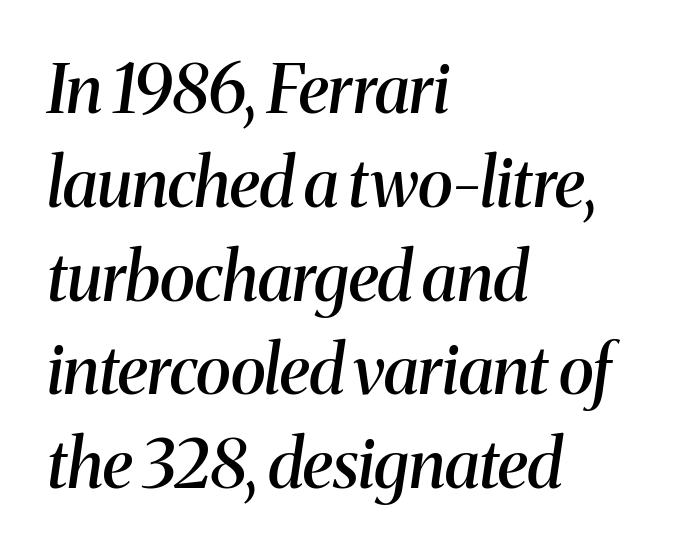
{"serif": "yes", "italic": "yes", "lean": "right", "slant_degrees": 8, "bold": "semi", "weight": "semibold", "width": "normal", "stroke_contrast": "medium", "x_height": "medium", "monospaced": "no", "underline": "no", "align": "left", "line_spacing": "normal", "line_spacing_ratio": 1.4, "letter_spacing": "normal", "letter_spacing_em": 0.0, "glyph_px": 67}
